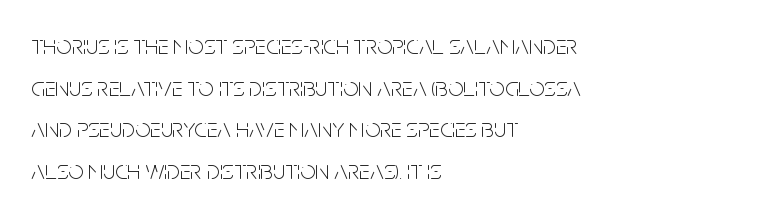
Q: Is the text bold? A: No.
Q: Is the text italic (slanted)? A: No, it is upright.
Q: Is the text underlined? A: No.
Q: How is the paragraph aligned? A: Left-aligned.
Q: Is the spacing between letters normal or unusually wide? A: Normal.
Q: Is the spacing between lines tight, normal or loose? A: Normal.
